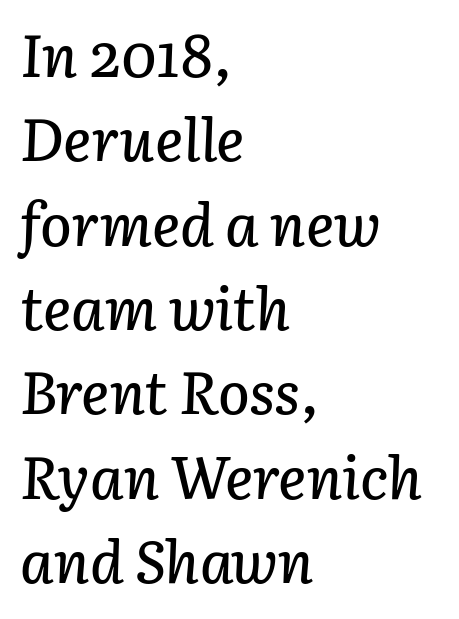
Q: Is the text italic (slanted)? A: Yes, it leans right by about 3 degrees.
Q: Is the text underlined? A: No.
Q: How is the paragraph aligned? A: Left-aligned.
Q: Is the spacing between letters normal or unusually wide? A: Normal.
Q: Is the spacing between lines tight, normal or loose? A: Normal.
Q: Width (condensed, normal, or wide)? A: Normal.
Q: Stroke contrast? A: Low.
Q: x-height? A: Medium.
Q: Monospaced? A: No.
